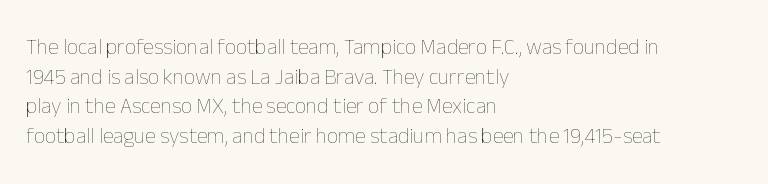
Q: Is the text bold? A: No.
Q: Is the text italic (slanted)? A: No, it is upright.
Q: Is the text underlined? A: No.
Q: How is the paragraph aligned? A: Left-aligned.
Q: Is the spacing between letters normal or unusually wide? A: Normal.
Q: Is the spacing between lines tight, normal or loose? A: Normal.
